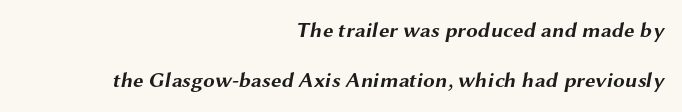
The image shows 21 px bold type; set right-aligned, loose line spacing (2.39x), normal letter spacing, not underlined.
